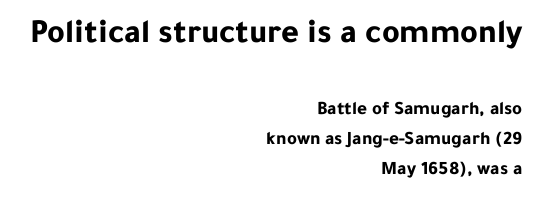
The foot of each line stays bare and open. Interline gaps are of average width in this sample. Caption: standard tracking, unaltered. Character widths vary here, with narrow letters taking less room than wide ones.
